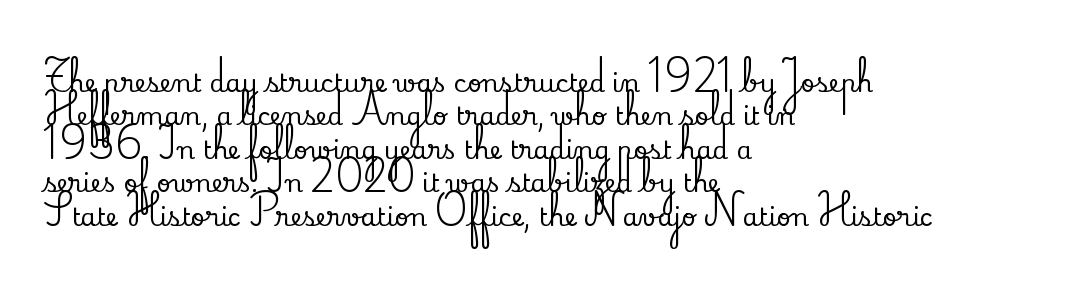
Q: Is the text italic (slanted)? A: No, it is upright.
Q: Is the text underlined? A: No.
Q: How is the paragraph aligned? A: Left-aligned.
Q: Is the spacing between letters normal or unusually wide? A: Normal.
Q: Is the spacing between lines tight, normal or loose? A: Normal.
